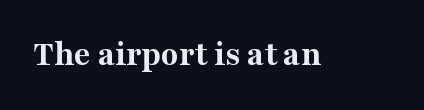
Q: Is the text bold? A: Yes.
Q: Is the text italic (slanted)? A: No, it is upright.
Q: Is the typeface a serif or a sans-serif typeface? A: Serif.
Q: Is the text underlined? A: No.
Q: Is the spacing between letters normal or unusually wide? A: Normal.
Q: Width (condensed, normal, or wide)? A: Normal.
Q: Stroke contrast? A: Medium.
Q: x-height? A: Medium.
Q: Monospaced? A: No.
